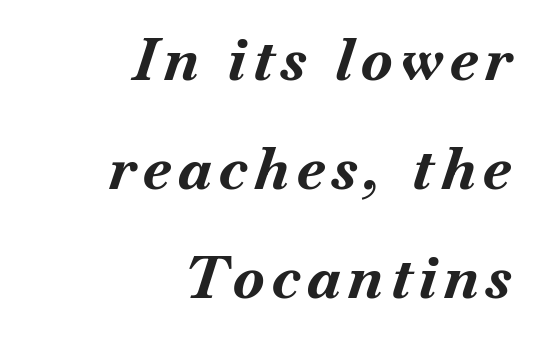
Q: Is the text bold? A: Yes.
Q: Is the text italic (slanted)? A: Yes, it leans right by about 18 degrees.
Q: Is the text underlined? A: No.
Q: How is the paragraph aligned? A: Right-aligned.
Q: Width (condensed, normal, or wide)? A: Normal.
Q: Stroke contrast? A: Medium.
Q: x-height? A: Small.
Q: Monospaced? A: No.
